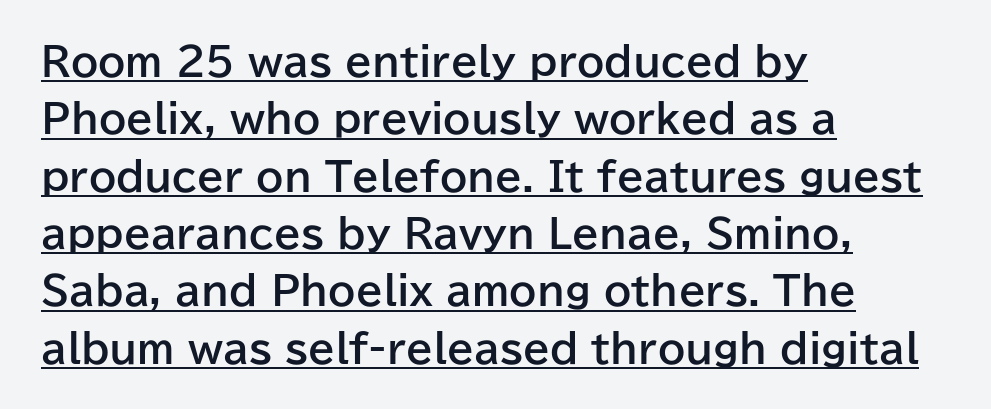
Does extra space separate the letters? No, they use regular spacing. The passage shown is typed in a proportional face where columns would drift. Baseline-to-baseline distance is the conventional proportion of letter height. The characters display no serif detailing; their extremities are plain. The lettering holds an erect, upright posture throughout.
